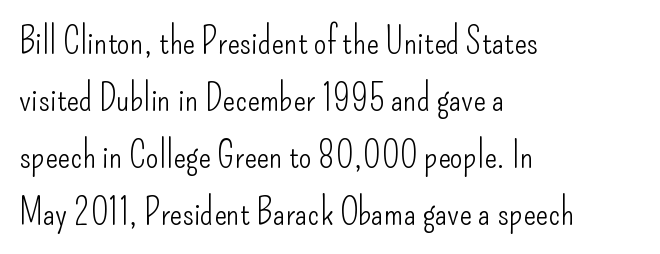
The letters stand straight up with perfectly vertical stems. The passage shown stacks its lines at a standard gap. Does the copy run flush right? No — it runs flush left. Caption: face not bold, strokes unweighted. Letter spacing: default. Just letters on the line, the space beneath them empty.
